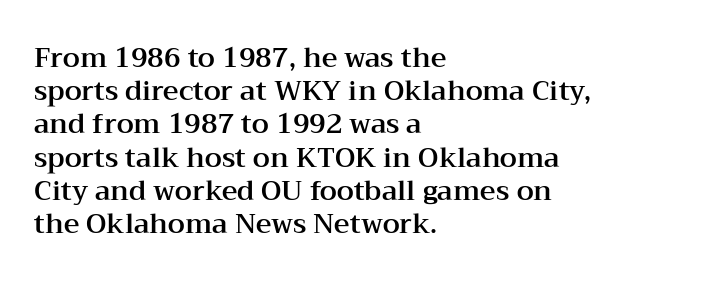
Every row of glyphs begins at an identical x-position on the left. These lines were composed using upright roman letters. Standard letterfit; no display-style spreading of the glyphs. The glyphs are unaccompanied by any horizontal stroke below them.
